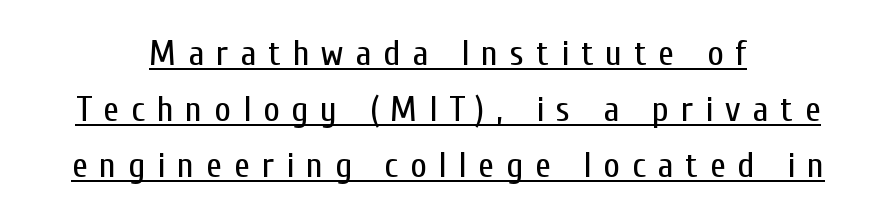
Weight: not bold — regular or lighter. This sample has the flowing, uneven cadence of proportional lettering. Examine the stroke ends and you'll find no serifs. Whoever set this chose a conventional vertical rhythm.
